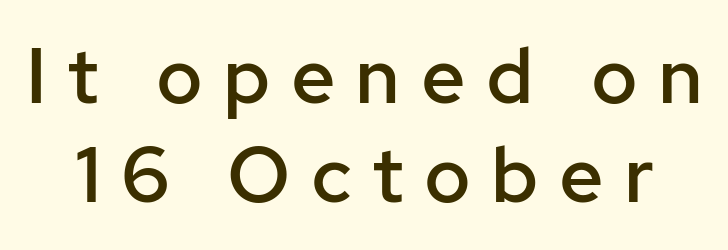
The image shows 78 px semibold sans-serif type, upright; set normal line spacing (1.27x), unusually wide letter spacing (+0.26 em), not underlined; low stroke contrast and a medium x-height.
